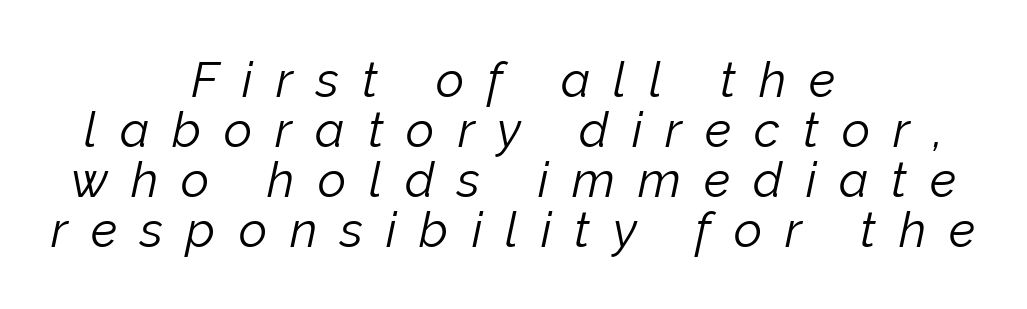
{"italic": "yes", "lean": "right", "slant_degrees": 12, "bold": "no", "weight": "light", "width": "normal", "stroke_contrast": "low", "x_height": "medium", "monospaced": "no", "underline": "no", "align": "center", "line_spacing": "tight", "line_spacing_ratio": 1.02, "letter_spacing": "wide", "letter_spacing_em": 0.47, "glyph_px": 49}
